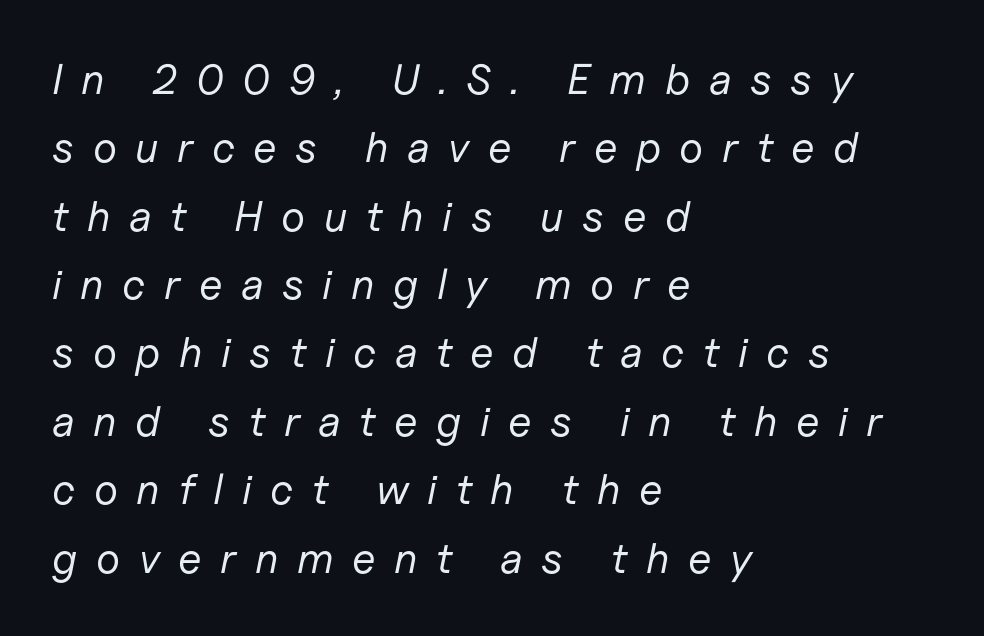
Q: Is the text bold? A: No.
Q: Is the text italic (slanted)? A: Yes, it leans right by about 11 degrees.
Q: Is the text underlined? A: No.
Q: How is the paragraph aligned? A: Left-aligned.
Q: Is the spacing between letters normal or unusually wide? A: Unusually wide.
Q: Is the spacing between lines tight, normal or loose? A: Normal.
Q: Width (condensed, normal, or wide)? A: Normal.
Q: Stroke contrast? A: Low.
Q: x-height? A: Medium.
Q: Monospaced? A: No.
